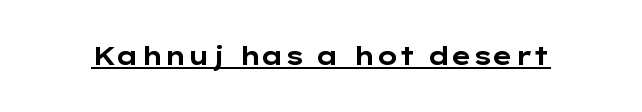
The image shows 25 px bold type, upright; set normal letter spacing, underlined.
